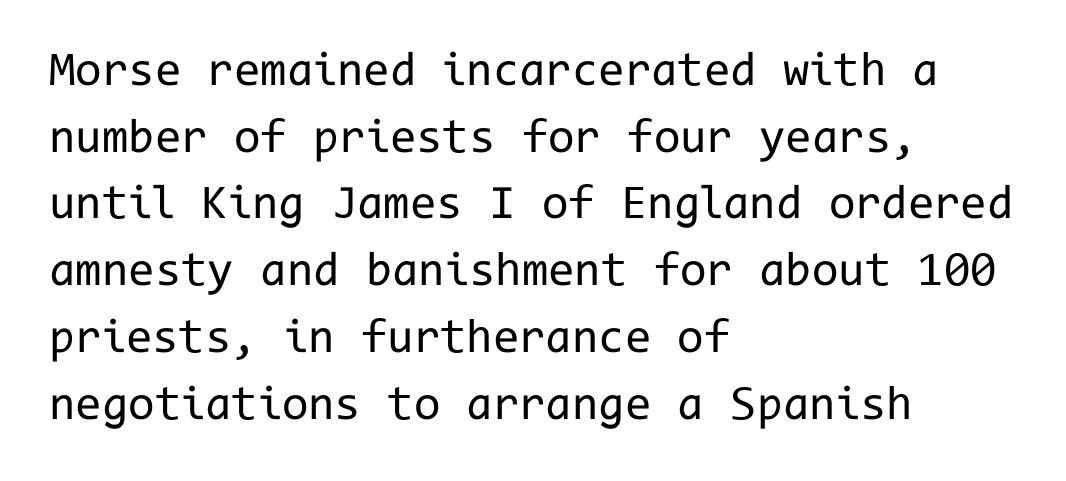
No chunkiness to these letters — they're not bold. The text block is weighted toward the left margin, trailing off unevenly rightward. Nothing unusual about the tracking: characters are spaced as the font intends. Underline: absent.
